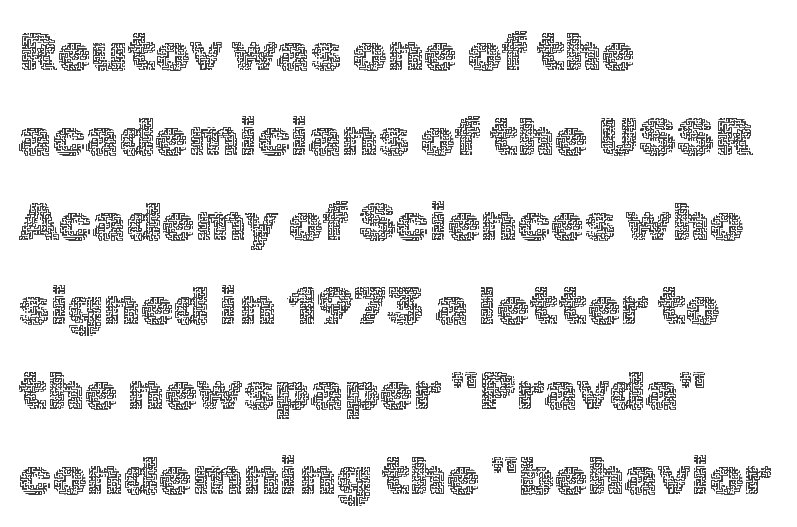
Evenly set lines give the paragraph a standard silhouette. Compared with a typical body face, this is equally light or lighter still. The face used here is proportionally spaced, like ordinary book or web type. This is roman type, the default non-slanted kind. Nothing unusual about the tracking: characters are spaced as the font intends.
